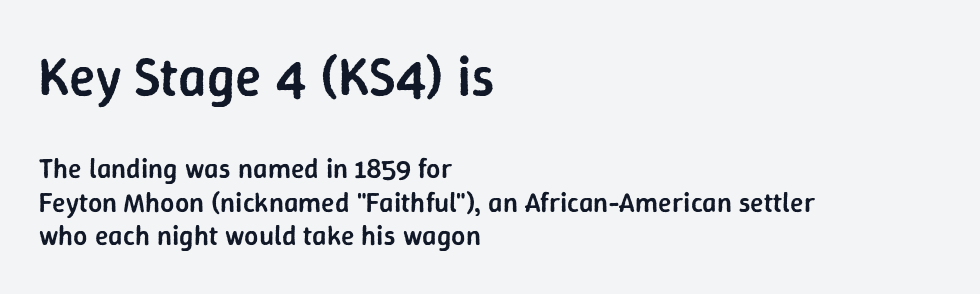
The letterforms sit shoulder to shoulder at normal distance. Proportional: the letters do not fall into vertical columns. Visually, the top section dominates because its glyphs are scaled up. Do the letters lean? They stand straight. Plain, unruled lines of type.
